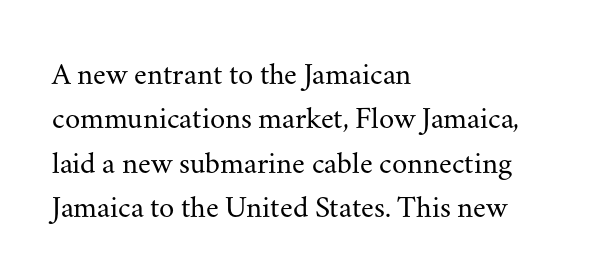
Inter-character spacing is left at the font's built-in metrics. This sample keeps an unexceptional amount of space between lines. A typesetter would call this proportional, since set widths differ per character. The string is rendered with underlining switched off. Classification — serif.
